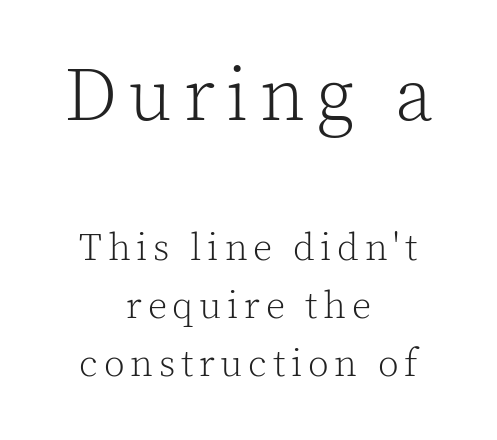
The image shows 75 px light serif type, upright; set centered, normal line spacing (1.52x), not underlined; the first (top) block is 1.97x larger; a medium x-height.
